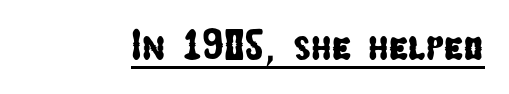
{"serif": "no", "width": "condensed", "stroke_contrast": "low", "x_height": "medium", "monospaced": "no", "underline": "yes", "letter_spacing": "normal", "letter_spacing_em": 0.0, "glyph_px": 43}
